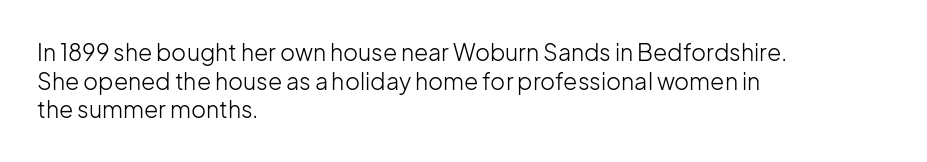
{"italic": "no", "bold": "no", "underline": "no", "align": "left", "line_spacing_ratio": 1.24, "letter_spacing": "normal", "letter_spacing_em": 0.0, "glyph_px": 23}
